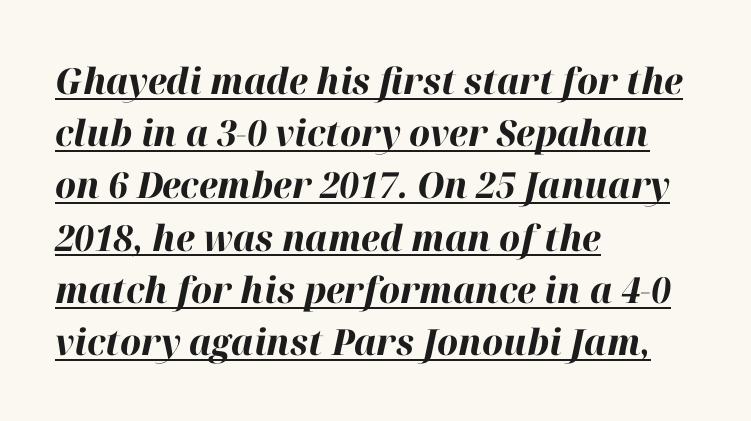
The image shows 36 px bold type, italic (leaning right); set left-aligned, normal line spacing (1.45x), normal letter spacing, underlined; high stroke contrast and a medium x-height.
